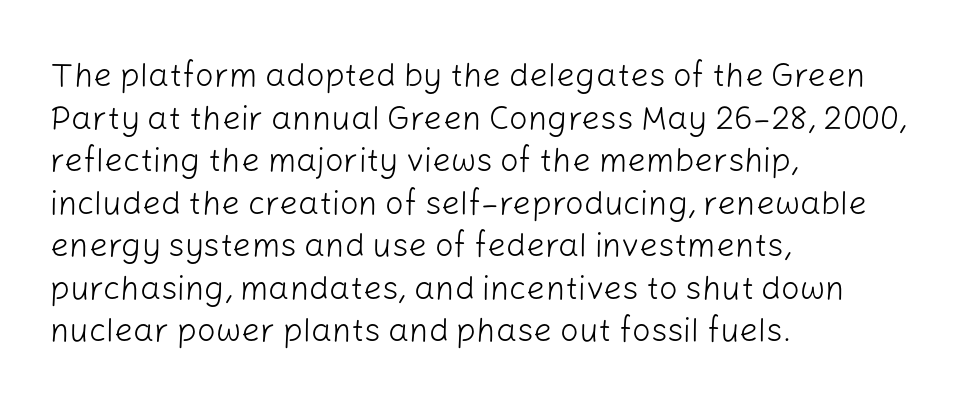
This is not heavy type; no bold has been used. No extra tracking has been applied to these lines. Lines of text with bare space underneath. The letters stand upright; this is a roman face. The paragraph shown leans on its left margin. Does the type have serifs? No, each stem ends abruptly.
